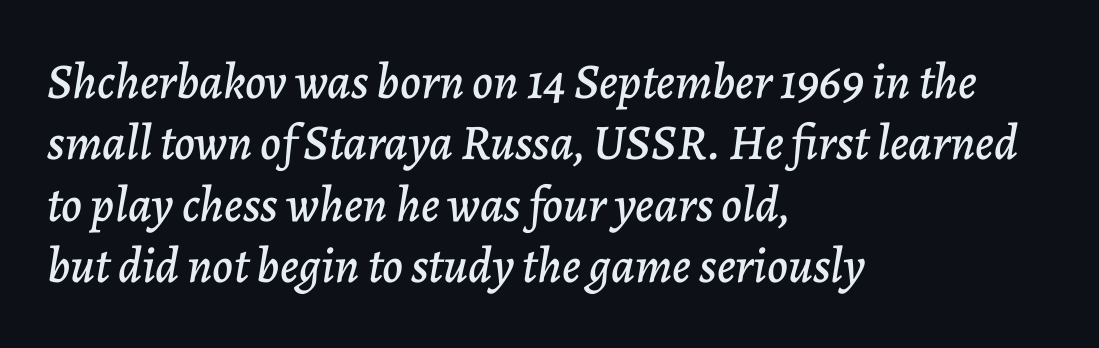
Nothing unusual about the tracking: characters are spaced as the font intends. All the whitespace from short lines collects on the right. The letters advance in unequal steps, a hallmark of proportional type. Quick note: italic. Has an underline been added? It has not.
